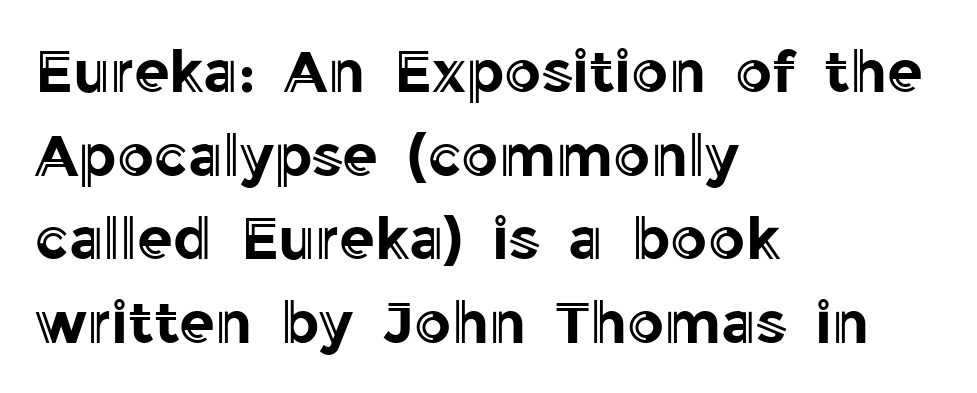
{"italic": "no", "width": "normal", "x_height": "medium", "monospaced": "no", "underline": "no", "align": "left", "line_spacing": "normal", "line_spacing_ratio": 1.44, "letter_spacing": "normal", "letter_spacing_em": 0.0, "glyph_px": 58}
